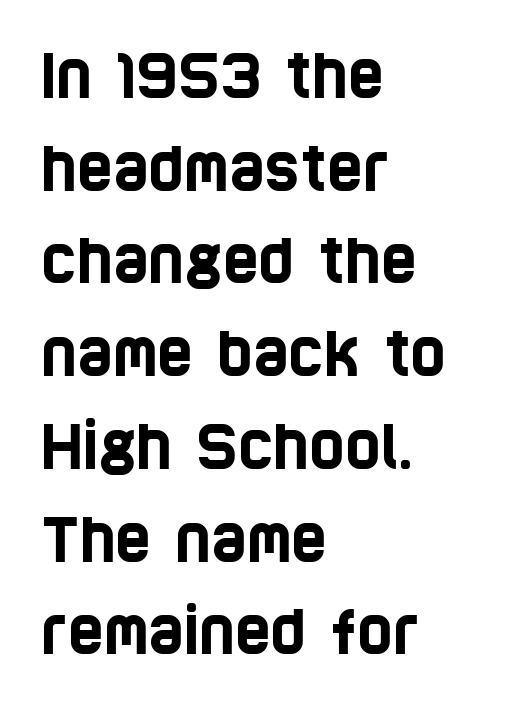
Nobody drew a line under any word here. This sample has the flowing, uneven cadence of proportional lettering. Caption: standard tracking, unaltered. Classification — sans serif. Line starts are locked; line ends wander. The block of text has a typical density, with ordinary space between rows.
